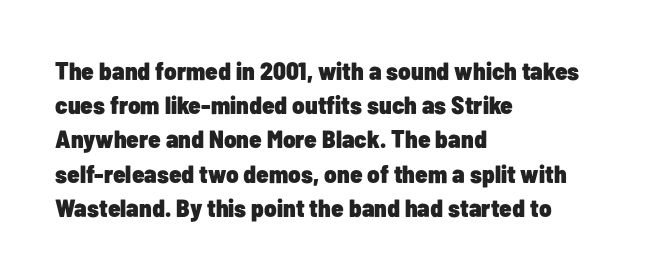
The image shows 25 px bold type, upright; set left-aligned, normal line spacing (1.37x), normal letter spacing, not underlined.
